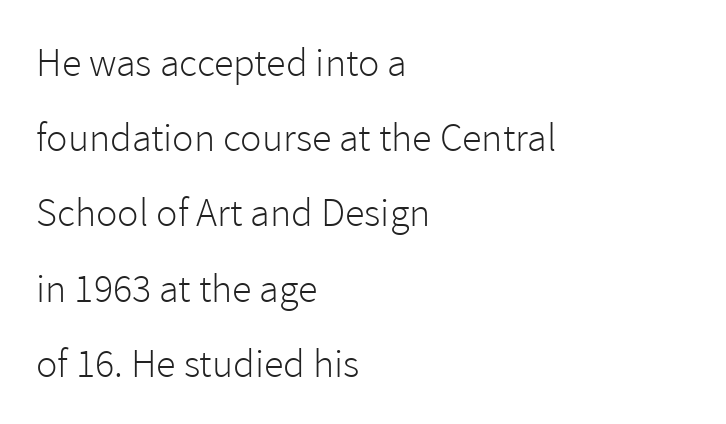
The image shows 40 px light sans-serif type, upright; set left-aligned, line spacing 1.88x, normal letter spacing, not underlined; a medium x-height.
